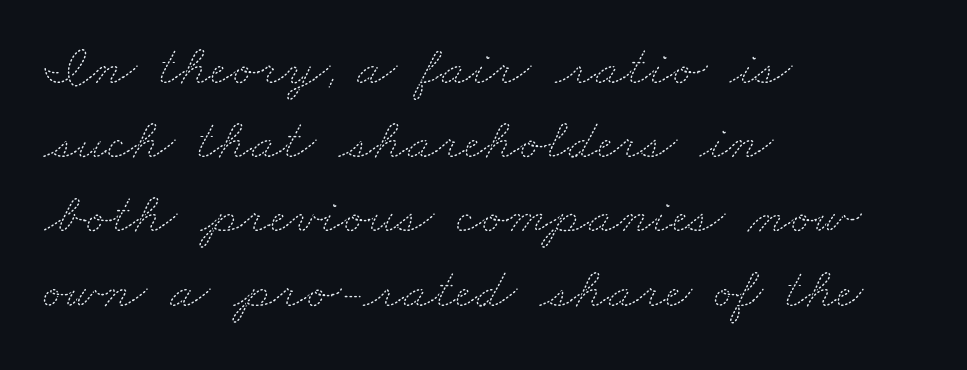
The image shows 58 px thin, wide type; set left-aligned, normal line spacing (1.28x), normal letter spacing, not underlined; medium stroke contrast and a small x-height.
